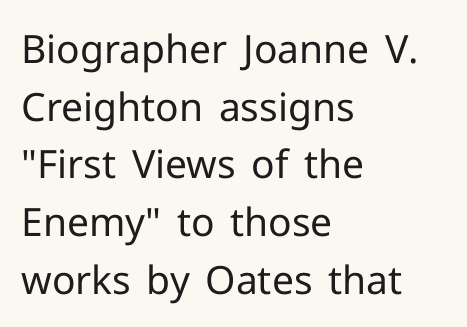
Nothing sits at the stroke ends, so this counts as sans-serif. Plain, unruled lines of type. Weight: in the light-to-regular range. The tracking reads as untouched default to a designer's eye.
